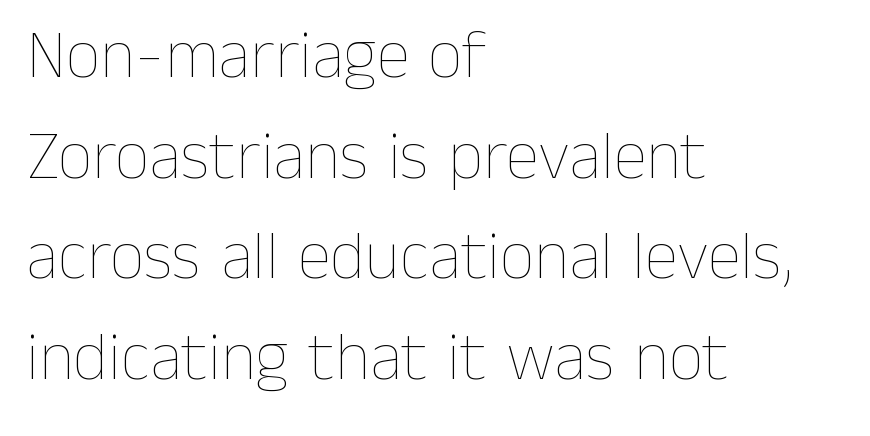
The image shows 68 px thin type, upright; set left-aligned, normal line spacing (1.48x), normal letter spacing, not underlined; low stroke contrast and a medium x-height.
